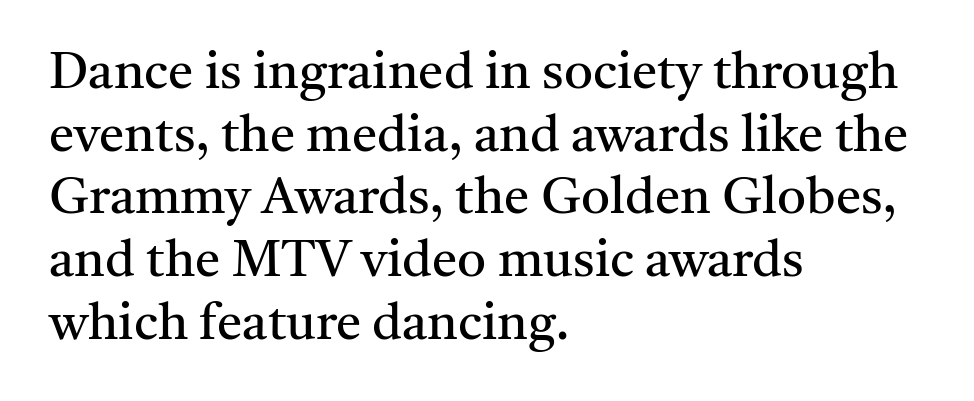
The image shows 51 px regular-weight serif type, upright; set left-aligned, line spacing 1.23x, normal letter spacing, not underlined; medium stroke contrast and a medium x-height.
